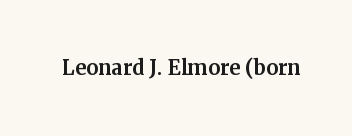
{"italic": "no", "underline": "no", "letter_spacing": "normal", "letter_spacing_em": 0.0, "glyph_px": 27}
